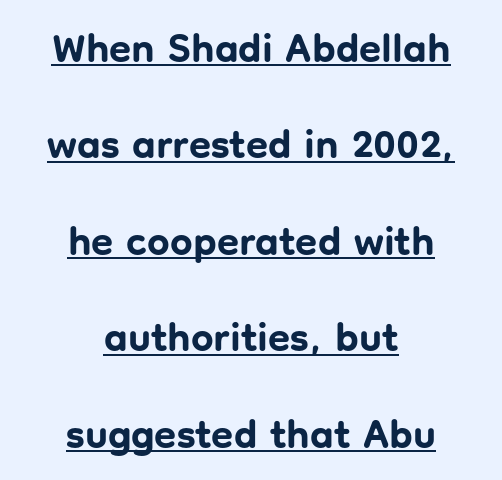
The image shows 40 px bold sans-serif type, upright; set centered, loose line spacing (2.41x), normal letter spacing, underlined; low stroke contrast and a medium x-height.
